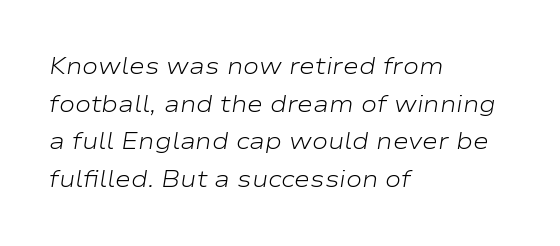
Q: Is the text bold? A: No.
Q: Is the text italic (slanted)? A: Yes, it leans right by about 9 degrees.
Q: Is the text underlined? A: No.
Q: How is the paragraph aligned? A: Left-aligned.
Q: Is the spacing between letters normal or unusually wide? A: Normal.
Q: Is the spacing between lines tight, normal or loose? A: Normal.
